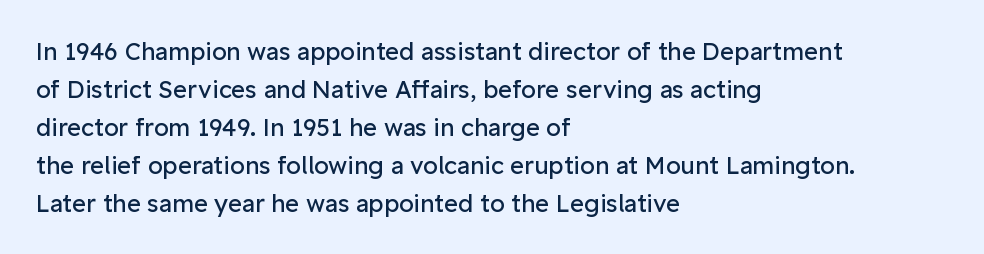
The image shows 24 px text type, upright; set left-aligned, normal line spacing (1.58x), normal letter spacing, not underlined.
